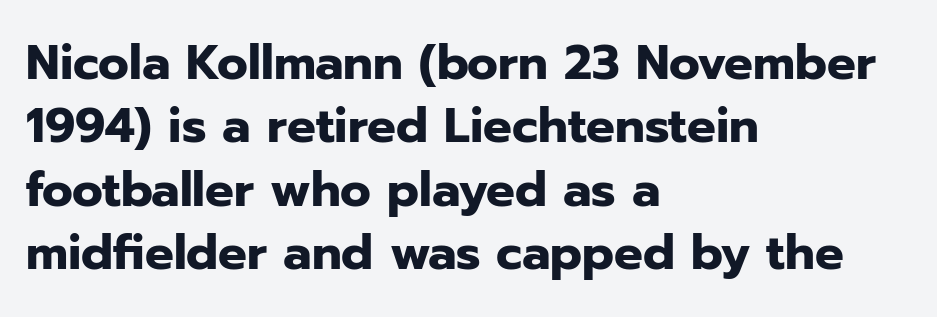
{"serif": "no", "italic": "no", "bold": "yes", "weight": "heavy", "width": "normal", "stroke_contrast": "low", "x_height": "medium", "monospaced": "no", "underline": "no", "align": "left", "line_spacing": "normal", "line_spacing_ratio": 1.32, "letter_spacing": "normal", "letter_spacing_em": 0.0, "glyph_px": 48}
